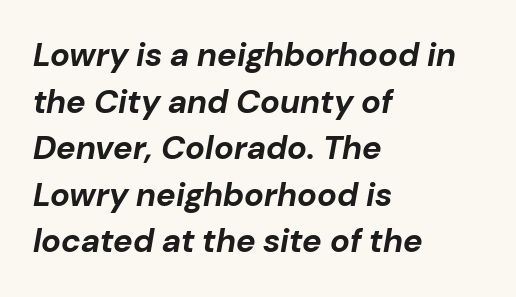
The rendering uses natural spacing where letterforms have individual widths. Notice how thick the strokes are: this is what a full bold looks like. No extra tracking has been applied to these lines. Honestly, the row spacing looks completely unremarkable. This sample is left-justified, so line endings fall wherever the words run out. It's the slanting kind of type.
